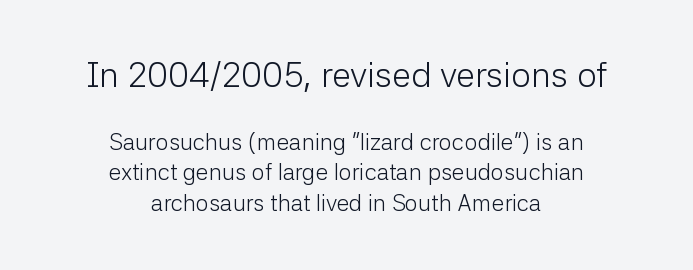
The image shows 35 px light sans-serif type, upright; set centered, normal line spacing (1.33x), normal letter spacing, not underlined; the first (top) block is 1.52x larger; low stroke contrast and a medium x-height.
